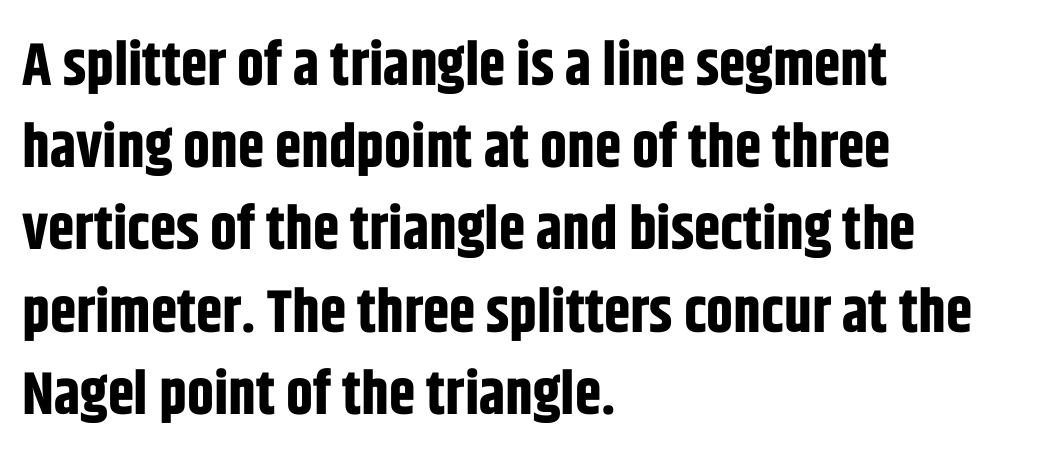
The image shows 60 px bold, condensed sans-serif type, upright; set left-aligned, normal line spacing (1.37x), normal letter spacing, not underlined; low stroke contrast and a large x-height.
